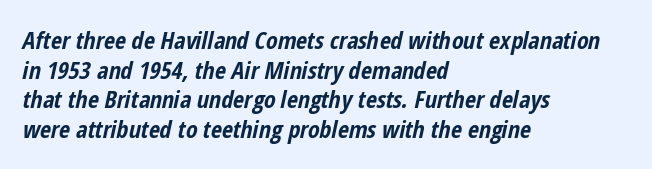
The image shows 24 px bold type, italic (leaning right); set left-aligned, line spacing 1.23x, normal letter spacing, not underlined.
